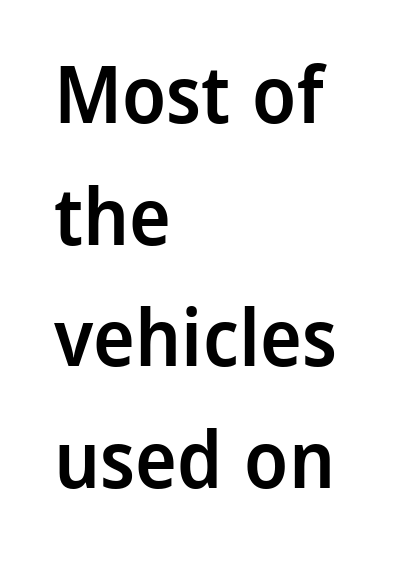
The image shows 79 px semibold sans-serif type, upright; set left-aligned, normal line spacing (1.54x), normal letter spacing, not underlined; low stroke contrast and a medium x-height.
